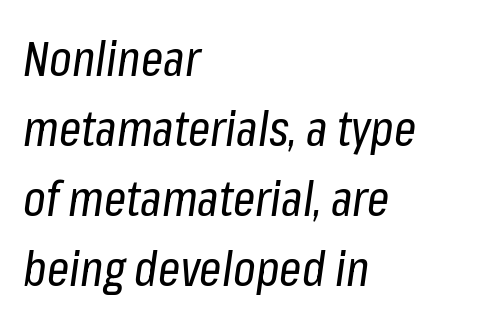
Rendered with sloped, italic letterforms. One-word summary of the alignment: left. Normally led — the rows are evenly, conventionally spaced. Letter spacing: default.
